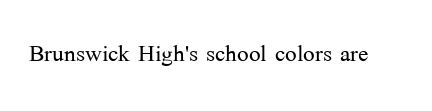
Q: Is the text bold? A: No.
Q: Is the text italic (slanted)? A: No, it is upright.
Q: Is the typeface a serif or a sans-serif typeface? A: Serif.
Q: Is the text underlined? A: No.
Q: Is the spacing between letters normal or unusually wide? A: Normal.
Q: Width (condensed, normal, or wide)? A: Normal.
Q: Stroke contrast? A: Medium.
Q: x-height? A: Medium.
Q: Monospaced? A: No.
